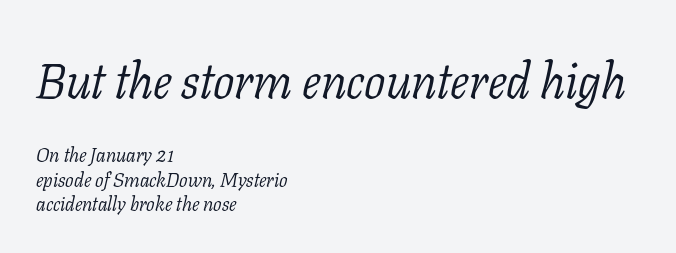
Q: Is the text bold? A: No.
Q: Is the text italic (slanted)? A: Yes, it leans right by about 11 degrees.
Q: Is the typeface a serif or a sans-serif typeface? A: Serif.
Q: Is the text underlined? A: No.
Q: How is the paragraph aligned? A: Left-aligned.
Q: Is the spacing between letters normal or unusually wide? A: Normal.
Q: Which block of text is set in a larger size, the first (top) or the second (bottom)? A: The first (top) one.
Q: Width (condensed, normal, or wide)? A: Normal.
Q: Stroke contrast? A: Low.
Q: x-height? A: Medium.
Q: Monospaced? A: No.
